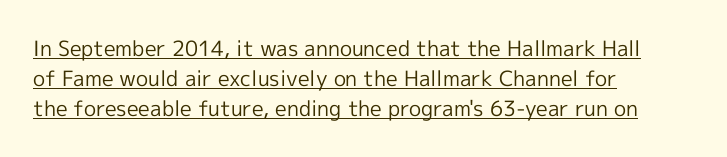
Q: Is the text bold? A: No.
Q: Is the text italic (slanted)? A: No, it is upright.
Q: Is the text underlined? A: Yes.
Q: How is the paragraph aligned? A: Left-aligned.
Q: Is the spacing between letters normal or unusually wide? A: Normal.
Q: Is the spacing between lines tight, normal or loose? A: Normal.
